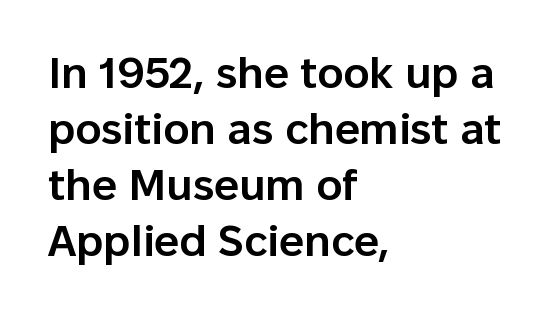
{"serif": "no", "italic": "no", "bold": "semi", "weight": "semibold", "width": "normal", "stroke_contrast": "low", "x_height": "medium", "monospaced": "no", "underline": "no", "align": "left", "line_spacing": "normal", "line_spacing_ratio": 1.27, "letter_spacing": "normal", "letter_spacing_em": 0.0, "glyph_px": 44}
